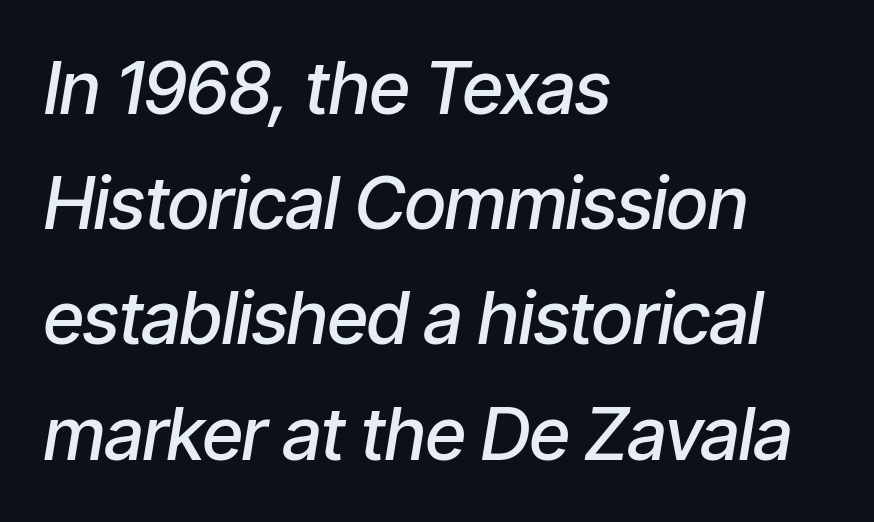
{"italic": "yes", "lean": "right", "slant_degrees": 9, "bold": "semi", "weight": "semibold", "width": "condensed", "stroke_contrast": "low", "x_height": "medium", "monospaced": "no", "underline": "no", "align": "left", "line_spacing": "normal", "line_spacing_ratio": 1.6, "letter_spacing": "normal", "letter_spacing_em": 0.0, "glyph_px": 72}
